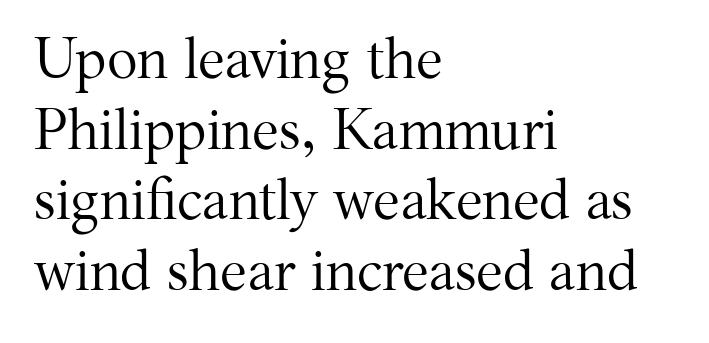
{"serif": "yes", "italic": "no", "bold": "no", "weight": "regular", "width": "normal", "stroke_contrast": "medium", "x_height": "medium", "monospaced": "no", "underline": "no", "align": "left", "line_spacing_ratio": 1.24, "letter_spacing": "normal", "letter_spacing_em": 0.0, "glyph_px": 57}
